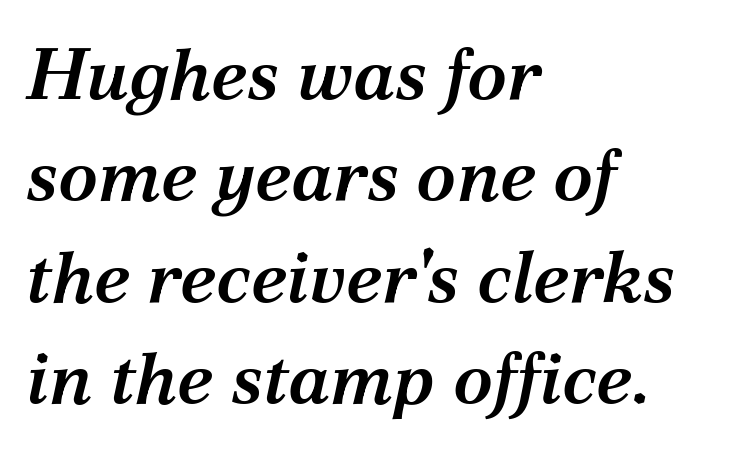
Q: Is the text bold? A: Semi-bold.
Q: Is the text italic (slanted)? A: Yes, it leans right by about 12 degrees.
Q: Is the typeface a serif or a sans-serif typeface? A: Serif.
Q: Is the text underlined? A: No.
Q: How is the paragraph aligned? A: Left-aligned.
Q: Is the spacing between letters normal or unusually wide? A: Normal.
Q: Is the spacing between lines tight, normal or loose? A: Normal.
Q: Width (condensed, normal, or wide)? A: Normal.
Q: Stroke contrast? A: Medium.
Q: x-height? A: Medium.
Q: Monospaced? A: No.
